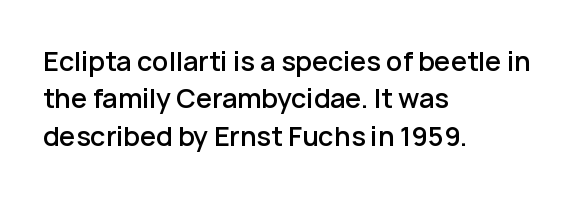
One-word summary of the alignment: left. A bit beefed up — I'd call it semibold rather than bold. Normally led — the rows are evenly, conventionally spaced. Bare-footed words on every line. If you drew a line through each stem, it would be perfectly vertical.
